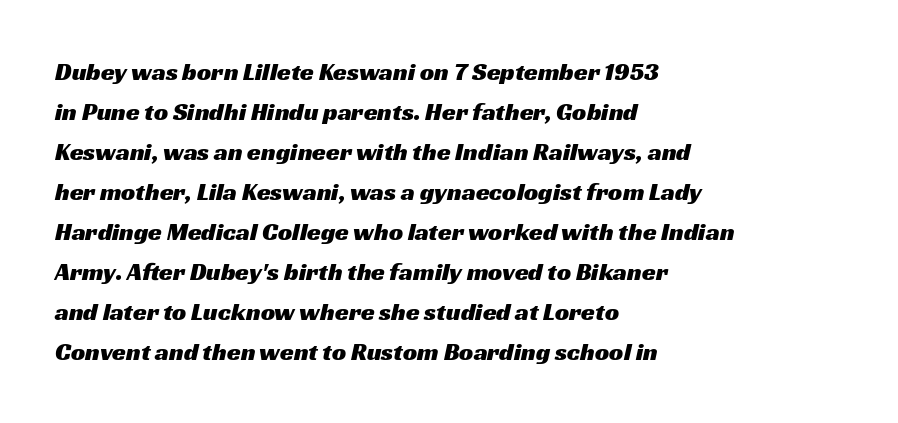
Q: Is the text underlined? A: No.
Q: How is the paragraph aligned? A: Left-aligned.
Q: Is the spacing between letters normal or unusually wide? A: Normal.
Q: Is the spacing between lines tight, normal or loose? A: Normal.
